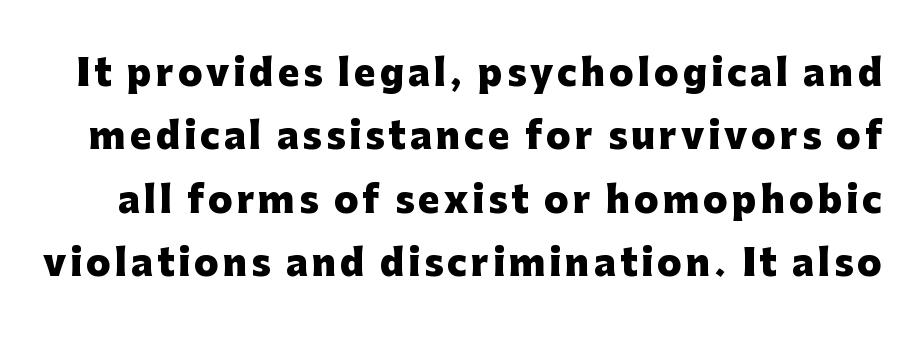
Q: Is the text bold? A: Yes.
Q: Is the text italic (slanted)? A: No, it is upright.
Q: Is the typeface a serif or a sans-serif typeface? A: Sans-serif.
Q: Is the text underlined? A: No.
Q: Width (condensed, normal, or wide)? A: Normal.
Q: Stroke contrast? A: Low.
Q: x-height? A: Medium.
Q: Monospaced? A: No.
